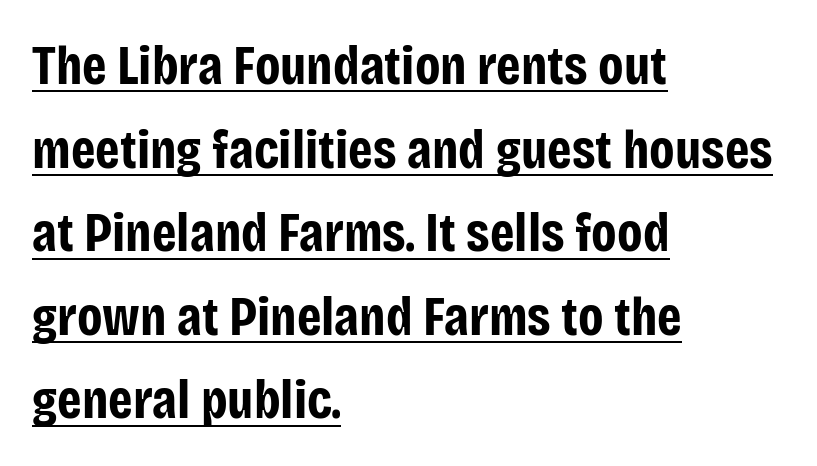
The image shows 55 px bold, condensed sans-serif type, upright; set left-aligned, normal line spacing (1.52x), normal letter spacing, underlined; low stroke contrast and a large x-height.
